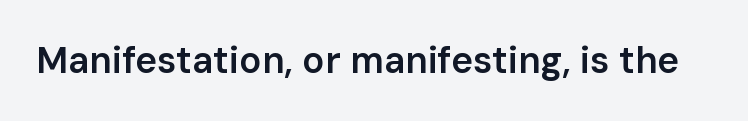
The image shows 37 px semibold sans-serif type, upright; set normal letter spacing, not underlined; low stroke contrast and a medium x-height.
